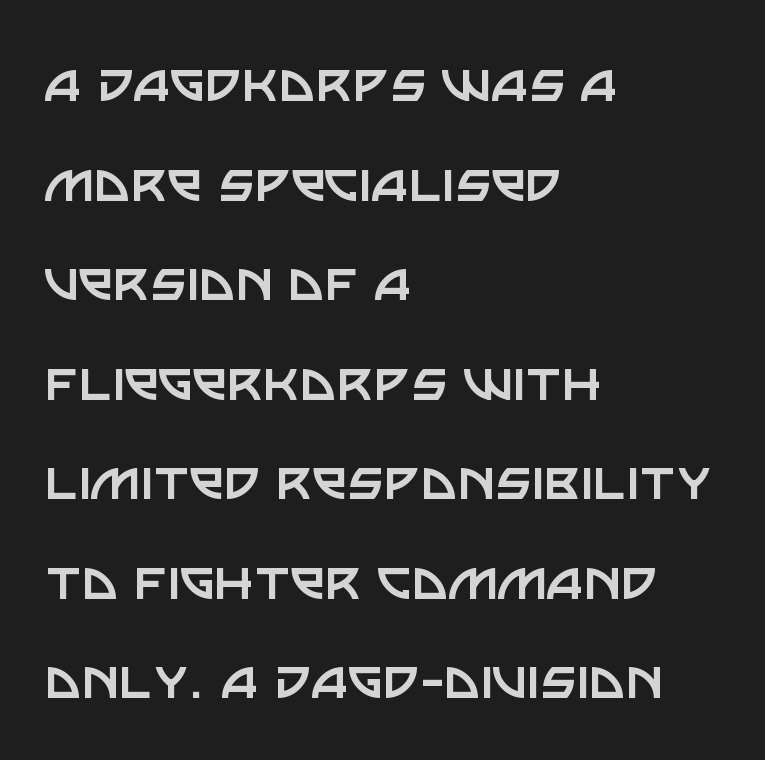
Lines of text with bare space underneath. Look at the bottom of the vertical strokes: they stop flat, with no serifs. What stands out about the letter spacing? Nothing — it is the standard amount. Normally led — the rows are evenly, conventionally spaced.
